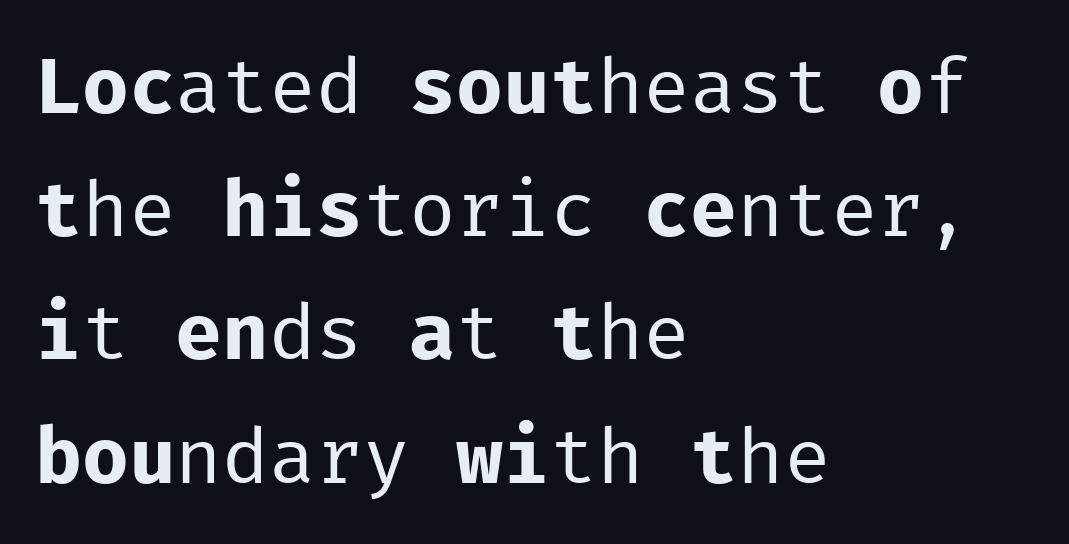
{"serif": "no", "italic": "no", "bold": "no", "weight": "regular", "width": "normal", "stroke_contrast": "low", "x_height": "medium", "monospaced": "yes", "underline": "no", "align": "left", "line_spacing": "normal", "line_spacing_ratio": 1.58, "letter_spacing": "normal", "letter_spacing_em": 0.0, "glyph_px": 78}
